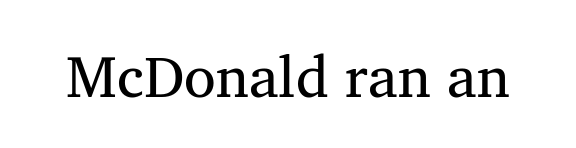
The image shows 58 px regular-weight serif type; set normal letter spacing, not underlined; medium stroke contrast and a medium x-height.
